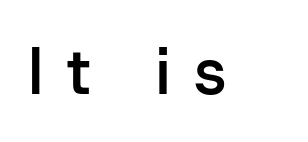
Observe the absence of serifs on each vertical stroke in this sample. Nobody drew a line under any word here. The letters advance in unequal steps, a hallmark of proportional type. Bold? Not quite — semibold, heavier than regular but stopping short. Is there any slant? The stems are plumb.
